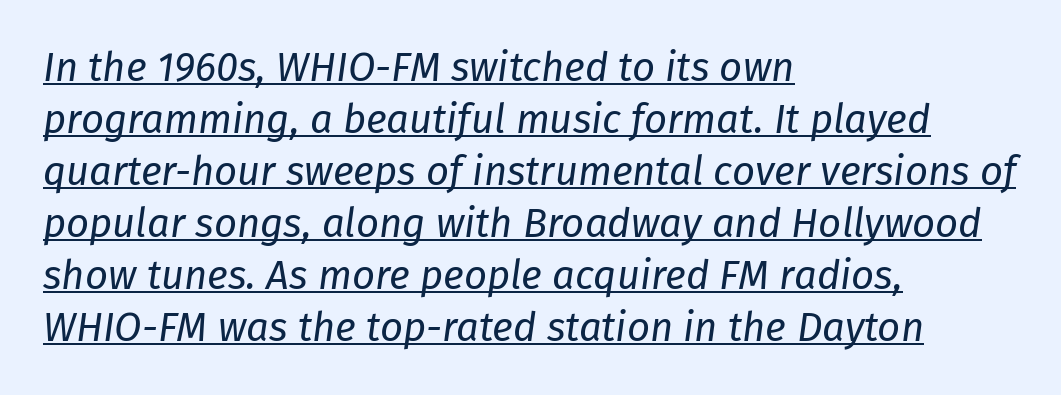
{"italic": "yes", "lean": "right", "slant_degrees": 8, "bold": "no", "weight": "regular", "width": "normal", "stroke_contrast": "low", "x_height": "medium", "monospaced": "no", "underline": "yes", "align": "left", "line_spacing": "normal", "line_spacing_ratio": 1.3, "letter_spacing": "normal", "letter_spacing_em": 0.0, "glyph_px": 40}
